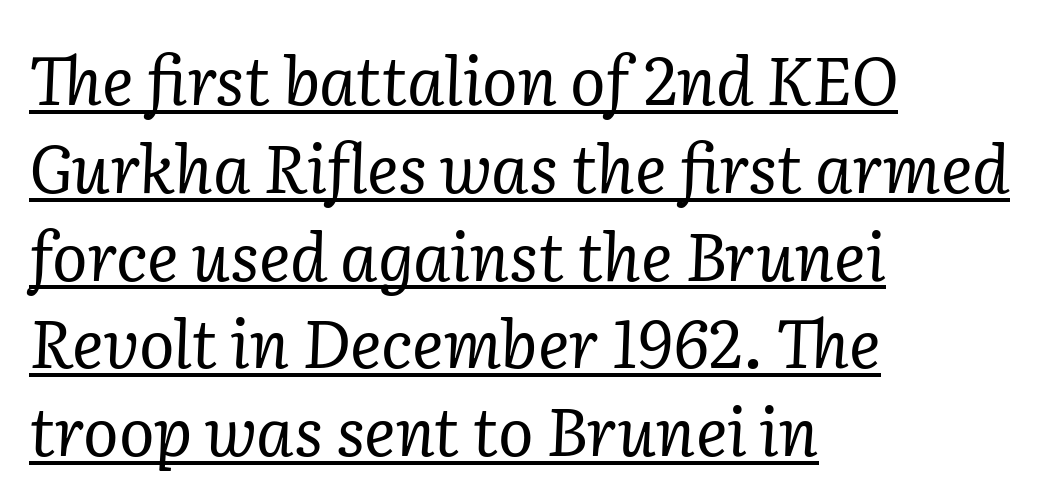
The image shows 66 px regular-weight serif type, italic (leaning right); set left-aligned, normal line spacing (1.33x), normal letter spacing, underlined; low stroke contrast and a medium x-height.
